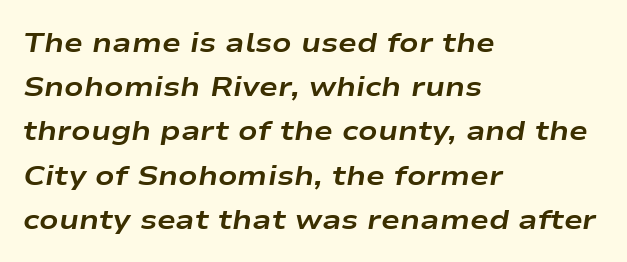
{"italic": "yes", "lean": "right", "slant_degrees": 9, "bold": "yes", "weight": "bold", "width": "wide", "stroke_contrast": "low", "x_height": "medium", "monospaced": "no", "underline": "no", "align": "left", "line_spacing": "normal", "line_spacing_ratio": 1.58, "letter_spacing": "normal", "letter_spacing_em": 0.0, "glyph_px": 28}
